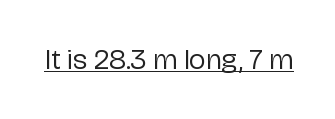
Q: Is the text bold? A: No.
Q: Is the text italic (slanted)? A: No, it is upright.
Q: Is the typeface a serif or a sans-serif typeface? A: Sans-serif.
Q: Is the text underlined? A: Yes.
Q: Is the spacing between letters normal or unusually wide? A: Normal.
Q: Width (condensed, normal, or wide)? A: Normal.
Q: Stroke contrast? A: Low.
Q: x-height? A: Medium.
Q: Monospaced? A: No.
